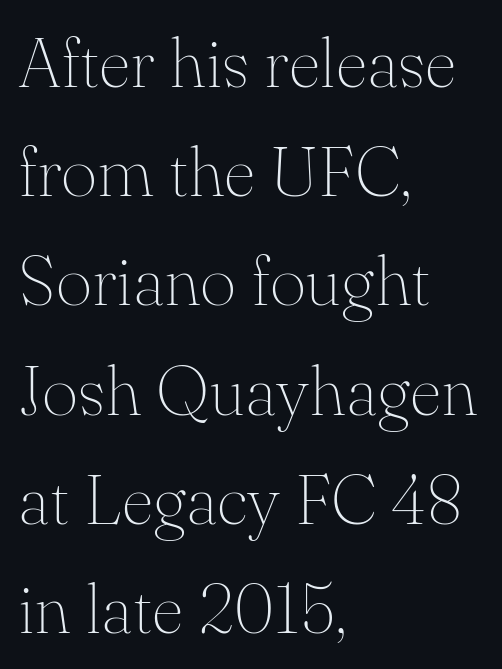
Q: Is the text bold? A: No.
Q: Is the text italic (slanted)? A: No, it is upright.
Q: Is the typeface a serif or a sans-serif typeface? A: Serif.
Q: Is the text underlined? A: No.
Q: How is the paragraph aligned? A: Left-aligned.
Q: Is the spacing between letters normal or unusually wide? A: Normal.
Q: Is the spacing between lines tight, normal or loose? A: Normal.
Q: Width (condensed, normal, or wide)? A: Normal.
Q: Stroke contrast? A: Medium.
Q: x-height? A: Small.
Q: Monospaced? A: No.
